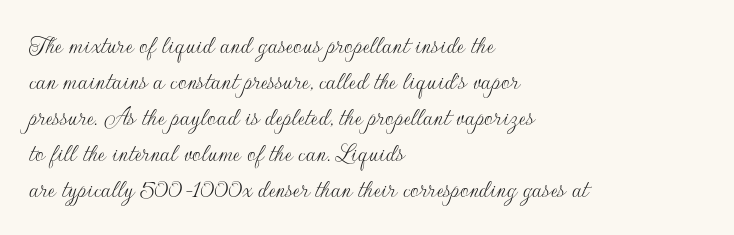
{"bold": "no", "underline": "no", "align": "left", "line_spacing": "normal", "line_spacing_ratio": 1.33, "letter_spacing": "normal", "letter_spacing_em": 0.0, "glyph_px": 27}
